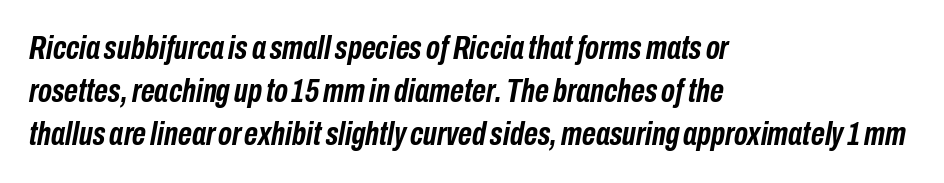
In CSS terms this would be text-align: left. The face used here is proportionally spaced, like ordinary book or web type. The typography opts for an oblique posture over an upright one. The vertical gap from one line to the next is medium. Plenty of ink on the page — the face is bold.
